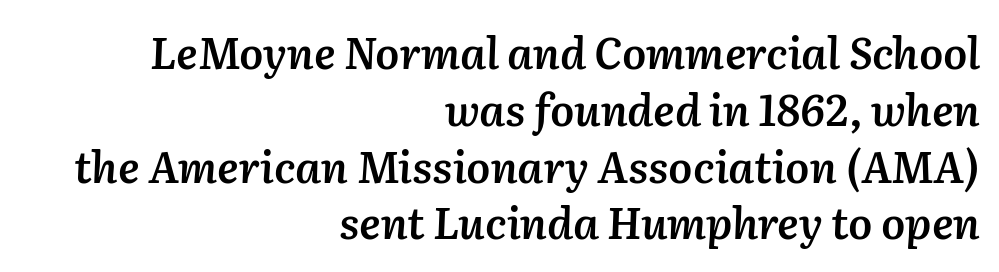
Visually the block forms a straight wall on the right and a jagged coastline on the left. Varying glyph widths throughout — classic text-font behaviour. A typesetter would call this zero additional tracking. Tall strokes in this sample are angled rather than plumb. Rule under the text: the space is simply empty.
